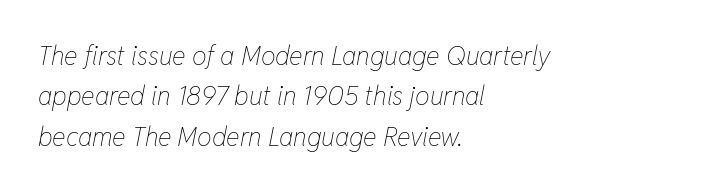
The image shows 26 px text type, italic (leaning right); set left-aligned, normal line spacing (1.55x), normal letter spacing, not underlined.
